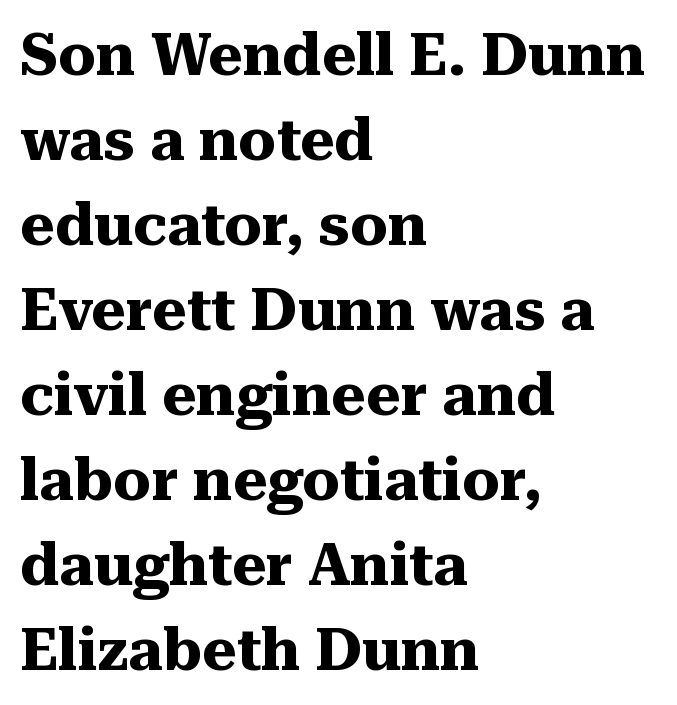
When letters stand straight like this, we call the style roman or upright. Between one letter and the next there's only the usual sliver of space. Nobody drew a line under any word here. The face used here has the dense, thick strokes of a bold. Vertically, the passage feels balanced, rows spaced as you'd expect.
